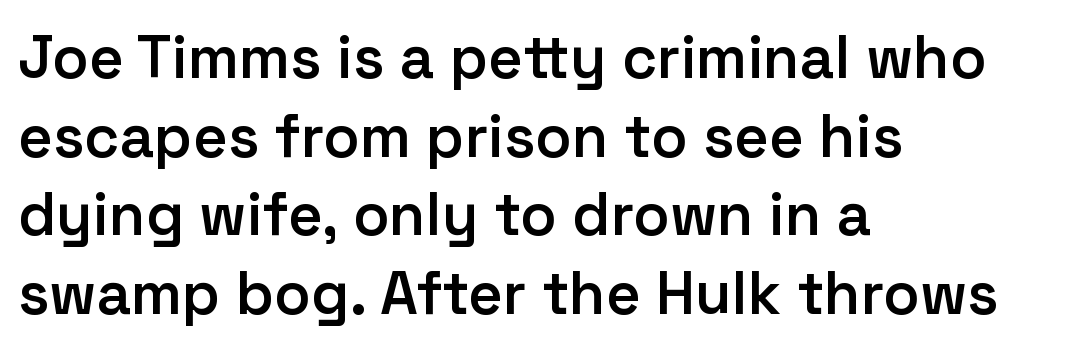
Q: Is the text bold? A: Semi-bold.
Q: Is the text italic (slanted)? A: No, it is upright.
Q: Is the typeface a serif or a sans-serif typeface? A: Sans-serif.
Q: Is the text underlined? A: No.
Q: How is the paragraph aligned? A: Left-aligned.
Q: Is the spacing between letters normal or unusually wide? A: Normal.
Q: Is the spacing between lines tight, normal or loose? A: Normal.
Q: Width (condensed, normal, or wide)? A: Normal.
Q: Stroke contrast? A: Low.
Q: x-height? A: Medium.
Q: Monospaced? A: No.
